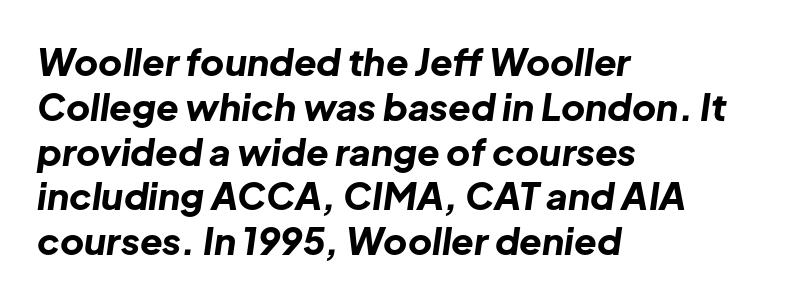
The image shows 37 px bold type, italic (leaning right); set left-aligned, line spacing 1.21x, normal letter spacing, not underlined; low stroke contrast and a medium x-height.
